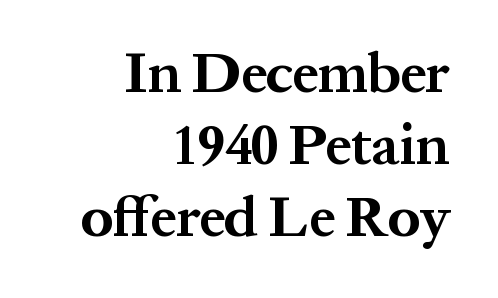
Q: Is the text bold? A: Yes.
Q: Is the text italic (slanted)? A: No, it is upright.
Q: Is the typeface a serif or a sans-serif typeface? A: Serif.
Q: Is the text underlined? A: No.
Q: How is the paragraph aligned? A: Right-aligned.
Q: Is the spacing between letters normal or unusually wide? A: Normal.
Q: Is the spacing between lines tight, normal or loose? A: Normal.
Q: Width (condensed, normal, or wide)? A: Normal.
Q: Stroke contrast? A: Medium.
Q: x-height? A: Medium.
Q: Monospaced? A: No.
